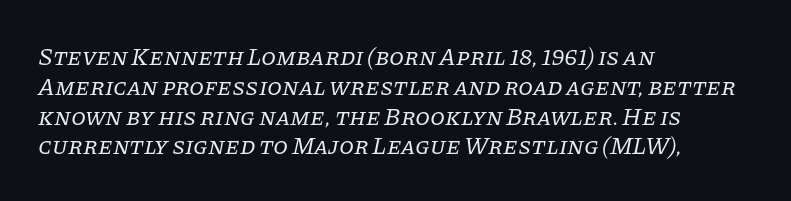
{"italic": "yes", "lean": "right", "slant_degrees": 11, "bold": "no", "underline": "no", "align": "left", "line_spacing_ratio": 1.24, "letter_spacing": "normal", "letter_spacing_em": 0.0, "glyph_px": 24}
